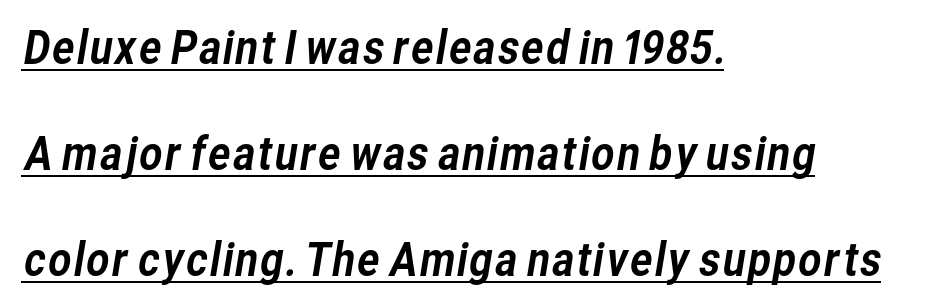
{"serif": "no", "width": "normal", "stroke_contrast": "low", "x_height": "medium", "monospaced": "no", "underline": "yes", "align": "left", "line_spacing": "loose", "line_spacing_ratio": 2.36, "letter_spacing": "normal", "letter_spacing_em": 0.0, "glyph_px": 45}
